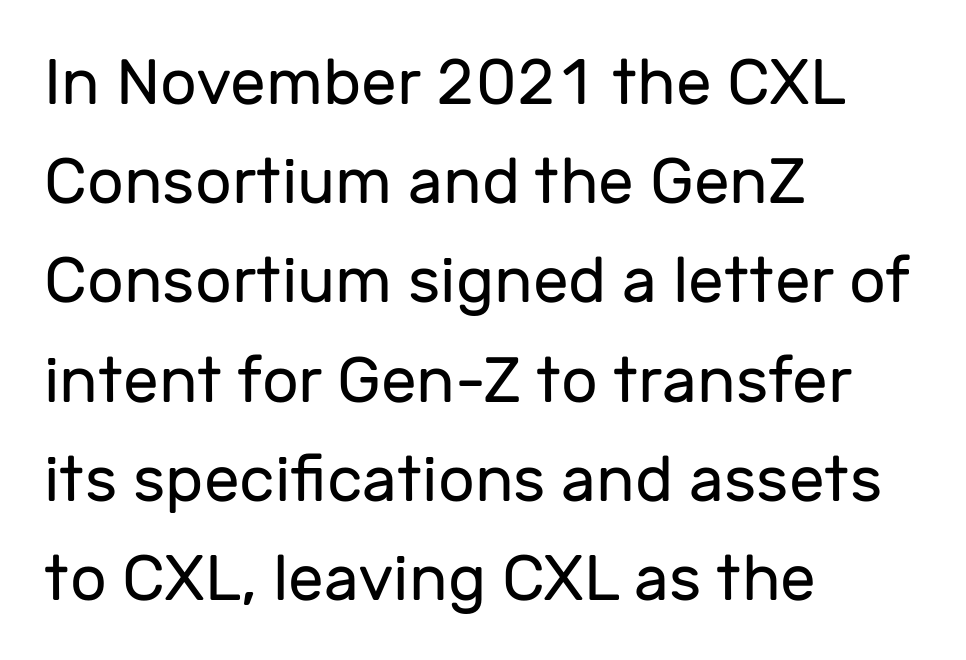
{"serif": "no", "italic": "no", "bold": "no", "weight": "regular", "width": "normal", "stroke_contrast": "low", "x_height": "medium", "monospaced": "no", "underline": "no", "align": "left", "line_spacing": "normal", "line_spacing_ratio": 1.55, "letter_spacing": "normal", "letter_spacing_em": 0.0, "glyph_px": 64}
